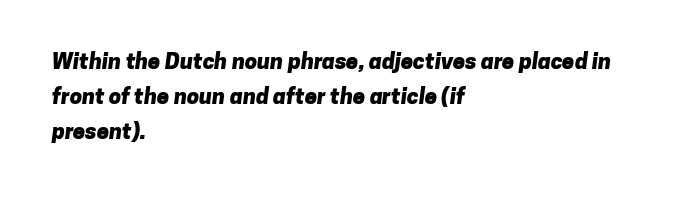
The image shows 22 px bold type; set left-aligned, normal line spacing (1.6x), normal letter spacing, not underlined.
